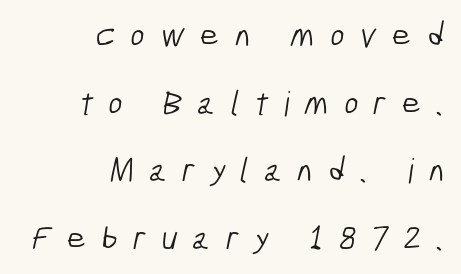
Q: Is the text bold? A: No.
Q: Is the typeface a serif or a sans-serif typeface? A: Sans-serif.
Q: Is the text underlined? A: No.
Q: How is the paragraph aligned? A: Right-aligned.
Q: Is the spacing between letters normal or unusually wide? A: Unusually wide.
Q: Is the spacing between lines tight, normal or loose? A: Loose.
Q: Width (condensed, normal, or wide)? A: Condensed.
Q: Stroke contrast? A: Low.
Q: x-height? A: Medium.
Q: Monospaced? A: No.
